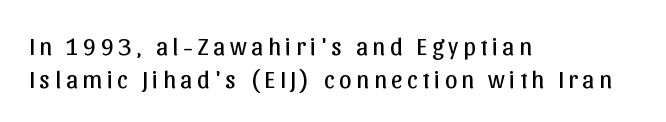
{"italic": "no", "bold": "no", "underline": "no", "align": "left", "line_spacing": "normal", "line_spacing_ratio": 1.31, "glyph_px": 25}
